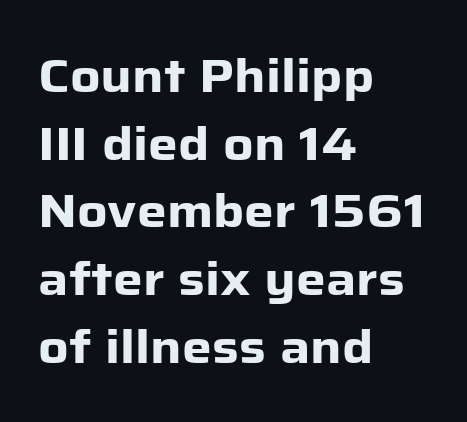
Quick note: interline space is typical. Designer's note — italics off, roman on. Each letter's strokes conclude bluntly, with no projecting serifs. A full-strength bold gives these letters their thick strokes.
